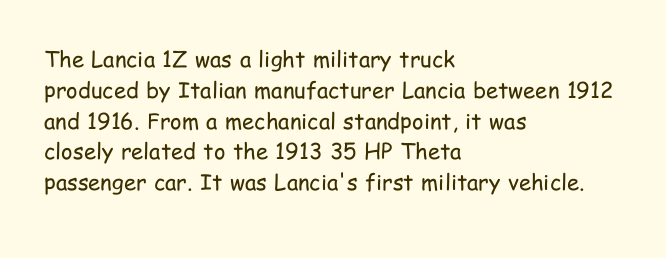
Q: Is the text bold? A: No.
Q: Is the text italic (slanted)? A: No, it is upright.
Q: Is the text underlined? A: No.
Q: How is the paragraph aligned? A: Left-aligned.
Q: Is the spacing between letters normal or unusually wide? A: Normal.
Q: Is the spacing between lines tight, normal or loose? A: Normal.
